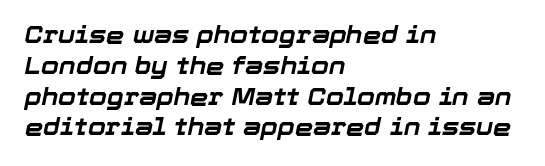
The image shows 23 px bold type, italic (leaning right); set left-aligned, normal line spacing (1.34x), normal letter spacing, not underlined.
